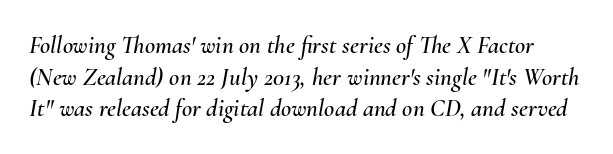
The image shows 25 px text type, italic (leaning right); set normal line spacing (1.27x), normal letter spacing, not underlined.
